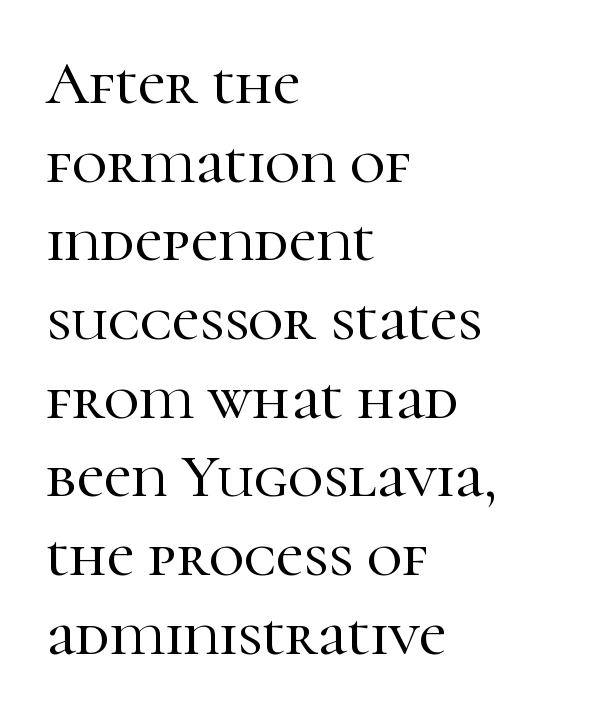
The text was rendered using a seriffed face with decorative stroke endings. Designer's note — italics off, roman on. The space directly below the letters is spotless. These lines sit exactly where default settings would place them.
